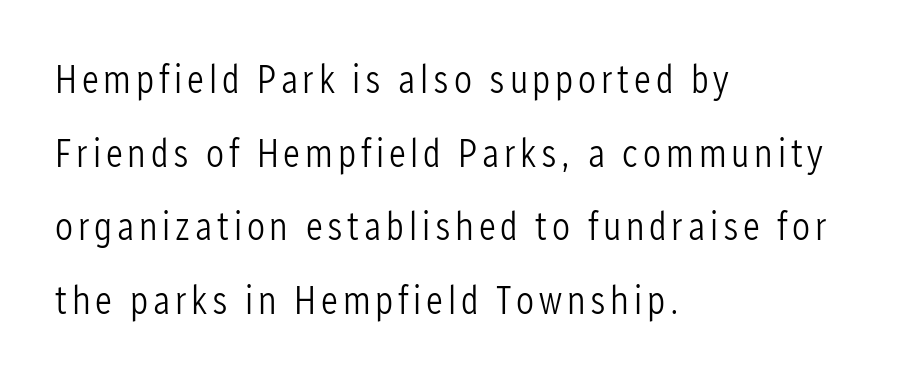
Q: Is the text bold? A: No.
Q: Is the text italic (slanted)? A: No, it is upright.
Q: Is the typeface a serif or a sans-serif typeface? A: Sans-serif.
Q: Is the text underlined? A: No.
Q: How is the paragraph aligned? A: Left-aligned.
Q: Width (condensed, normal, or wide)? A: Condensed.
Q: Stroke contrast? A: Low.
Q: x-height? A: Medium.
Q: Monospaced? A: No.
